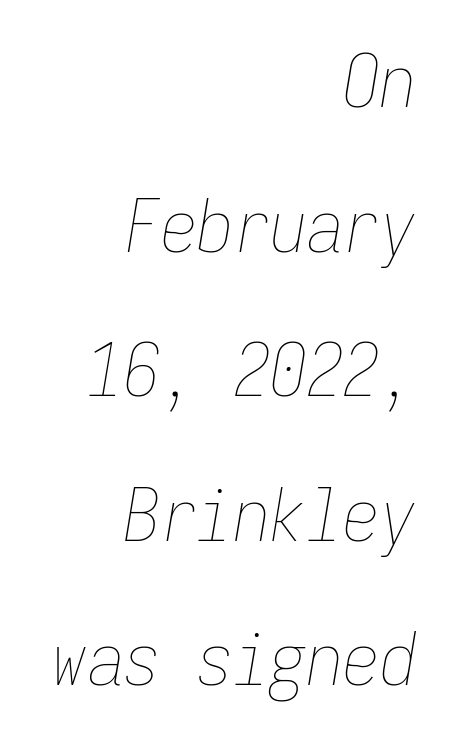
{"italic": "yes", "lean": "right", "slant_degrees": 9, "bold": "no", "weight": "thin", "width": "condensed", "stroke_contrast": "low", "x_height": "medium", "monospaced": "yes", "underline": "no", "align": "right", "line_spacing": "loose", "line_spacing_ratio": 1.98, "letter_spacing": "normal", "letter_spacing_em": 0.0, "glyph_px": 73}
